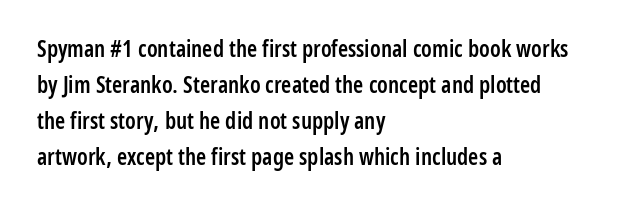
Q: Is the text bold? A: Semi-bold.
Q: Is the text italic (slanted)? A: No, it is upright.
Q: Is the text underlined? A: No.
Q: How is the paragraph aligned? A: Left-aligned.
Q: Is the spacing between letters normal or unusually wide? A: Normal.
Q: Is the spacing between lines tight, normal or loose? A: Normal.
